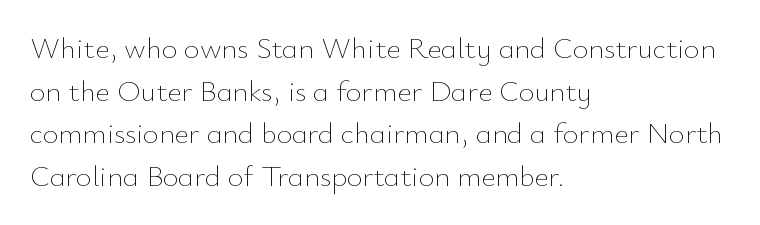
The image shows 30 px thin type, upright; set left-aligned, normal line spacing (1.42x), normal letter spacing, not underlined; low stroke contrast and a small x-height.
